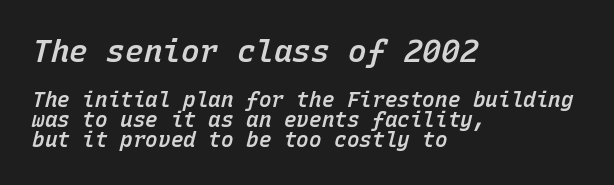
The image shows 31 px semibold type, italic (leaning right), monospaced; set left-aligned, tight line spacing (0.96x), normal letter spacing, not underlined; the first (top) block is 1.48x larger; low stroke contrast and a medium x-height.
